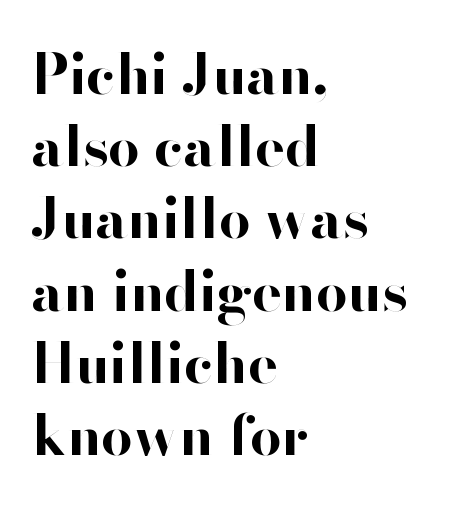
{"serif": "no", "italic": "no", "bold": "yes", "weight": "bold", "width": "normal", "stroke_contrast": "high", "x_height": "small", "monospaced": "no", "underline": "no", "align": "left", "line_spacing": "normal", "line_spacing_ratio": 1.29, "letter_spacing": "normal", "letter_spacing_em": 0.0, "glyph_px": 56}
